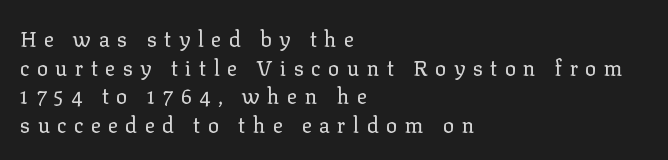
{"italic": "no", "bold": "no", "underline": "no", "align": "left", "line_spacing": "normal", "line_spacing_ratio": 1.36, "letter_spacing": "wide", "letter_spacing_em": 0.35, "glyph_px": 21}
